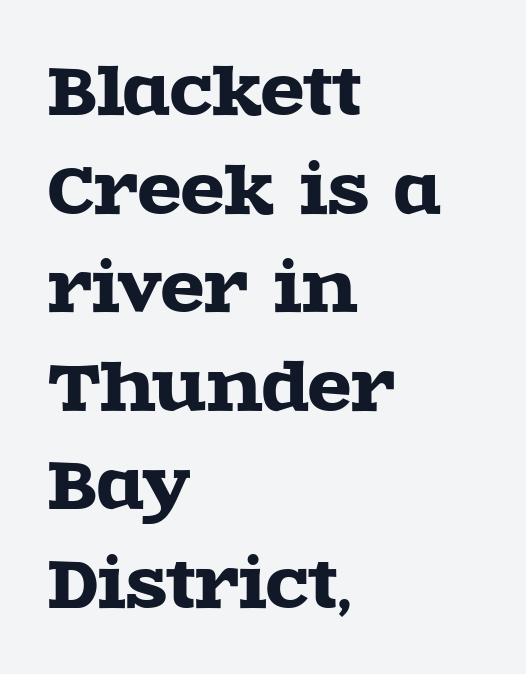
The image shows 64 px wide serif type, upright; set left-aligned, normal line spacing (1.54x), normal letter spacing, not underlined; a large x-height.
